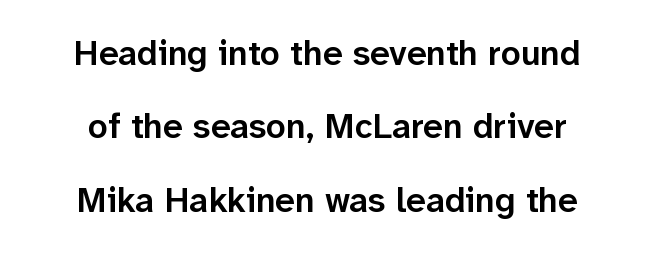
The image shows 35 px semibold sans-serif type, upright; set centered, loose line spacing (2.1x), normal letter spacing, not underlined; low stroke contrast and a medium x-height.
